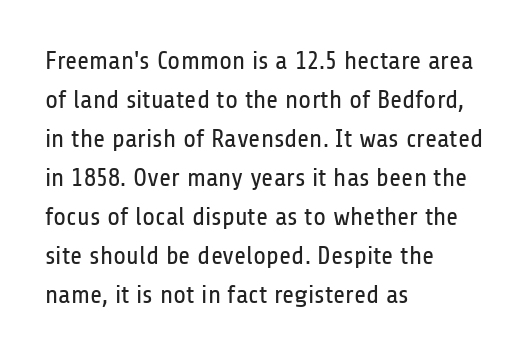
Q: Is the text bold? A: No.
Q: Is the text italic (slanted)? A: No, it is upright.
Q: Is the text underlined? A: No.
Q: How is the paragraph aligned? A: Left-aligned.
Q: Is the spacing between letters normal or unusually wide? A: Normal.
Q: Is the spacing between lines tight, normal or loose? A: Normal.
